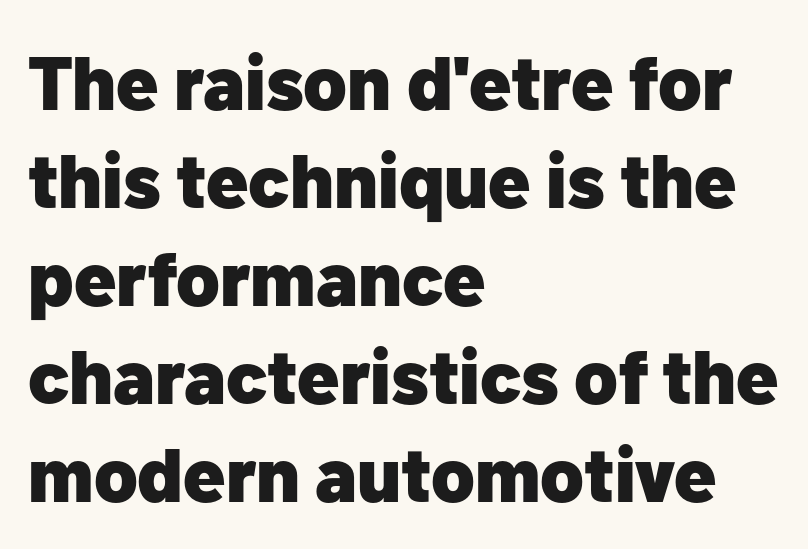
{"serif": "no", "italic": "no", "bold": "yes", "weight": "heavy", "width": "normal", "stroke_contrast": "low", "x_height": "medium", "monospaced": "no", "underline": "no", "align": "left", "line_spacing": "normal", "line_spacing_ratio": 1.29, "letter_spacing": "normal", "letter_spacing_em": 0.0, "glyph_px": 76}
